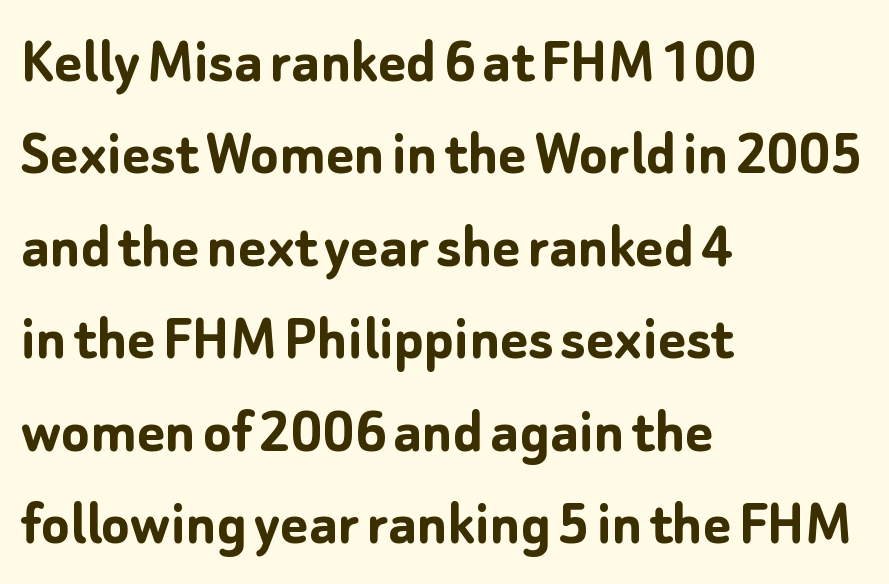
{"serif": "no", "italic": "no", "bold": "yes", "weight": "semibold", "width": "normal", "stroke_contrast": "low", "x_height": "medium", "monospaced": "no", "underline": "no", "align": "left", "line_spacing": "normal", "line_spacing_ratio": 1.4, "letter_spacing": "normal", "letter_spacing_em": 0.0, "glyph_px": 66}
